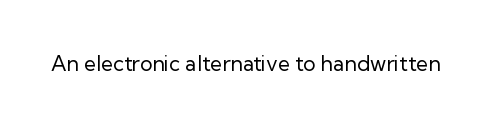
The passage shown is not underscored anywhere. The font's upright variant was chosen for this text. Stems here are at most as thick as an everyday book face. Observe the ordinary spacing: letters are neighbours, not strangers.
